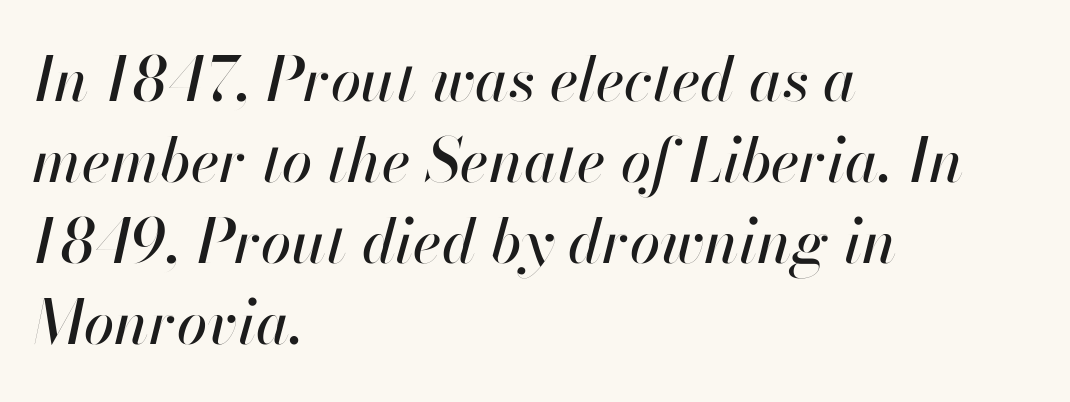
Q: Is the text italic (slanted)? A: Yes, it leans right by about 13 degrees.
Q: Is the text underlined? A: No.
Q: How is the paragraph aligned? A: Left-aligned.
Q: Is the spacing between letters normal or unusually wide? A: Normal.
Q: Is the spacing between lines tight, normal or loose? A: Normal.
Q: Width (condensed, normal, or wide)? A: Normal.
Q: Stroke contrast? A: High.
Q: x-height? A: Small.
Q: Monospaced? A: No.
